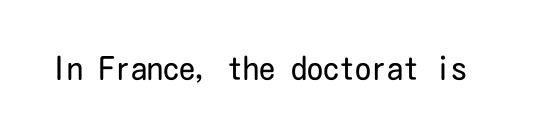
{"serif": "no", "italic": "no", "bold": "no", "weight": "regular", "width": "condensed", "stroke_contrast": "low", "x_height": "medium", "underline": "no", "letter_spacing": "normal", "letter_spacing_em": 0.0, "glyph_px": 32}
